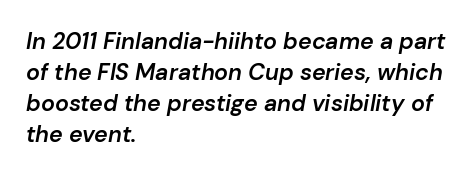
Q: Is the text bold? A: Semi-bold.
Q: Is the text italic (slanted)? A: Yes, it leans right by about 10 degrees.
Q: Is the text underlined? A: No.
Q: How is the paragraph aligned? A: Left-aligned.
Q: Is the spacing between letters normal or unusually wide? A: Normal.
Q: Is the spacing between lines tight, normal or loose? A: Normal.
